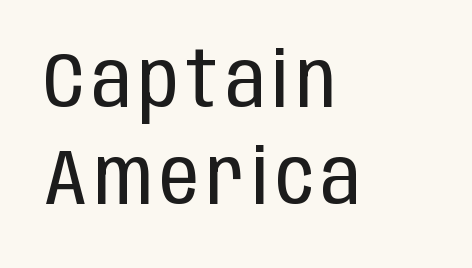
The image shows 78 px regular-weight, condensed sans-serif type, upright; set left-aligned, normal line spacing (1.25x), not underlined; low stroke contrast and a large x-height.
